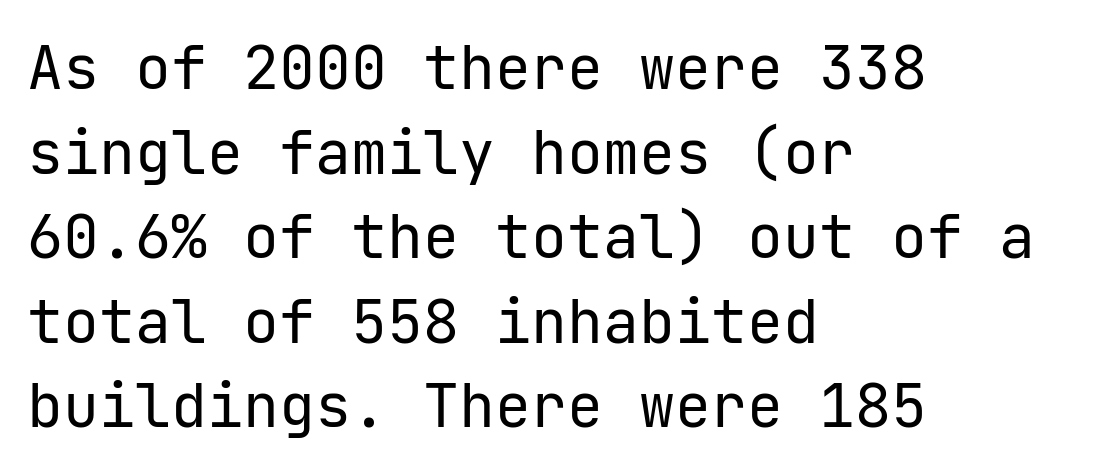
The image shows 60 px regular-weight sans-serif type, upright; set left-aligned, normal line spacing (1.41x), normal letter spacing, not underlined; low stroke contrast and a medium x-height.
